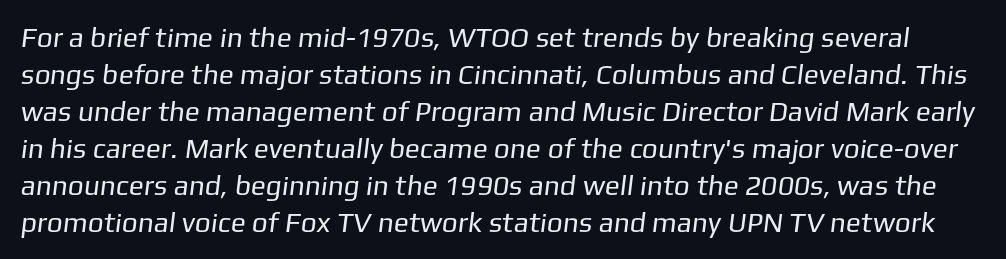
Q: Is the text bold? A: No.
Q: Is the typeface a serif or a sans-serif typeface? A: Sans-serif.
Q: Is the text underlined? A: No.
Q: Is the spacing between letters normal or unusually wide? A: Normal.
Q: Is the spacing between lines tight, normal or loose? A: Normal.
Q: Width (condensed, normal, or wide)? A: Normal.
Q: Stroke contrast? A: Low.
Q: x-height? A: Medium.
Q: Monospaced? A: No.
